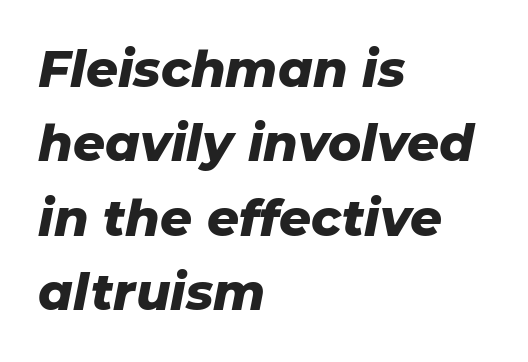
Q: Is the text bold? A: Yes.
Q: Is the text italic (slanted)? A: Yes, it leans right by about 11 degrees.
Q: Is the text underlined? A: No.
Q: How is the paragraph aligned? A: Left-aligned.
Q: Is the spacing between letters normal or unusually wide? A: Normal.
Q: Is the spacing between lines tight, normal or loose? A: Normal.
Q: Width (condensed, normal, or wide)? A: Normal.
Q: Stroke contrast? A: Low.
Q: x-height? A: Medium.
Q: Monospaced? A: No.
